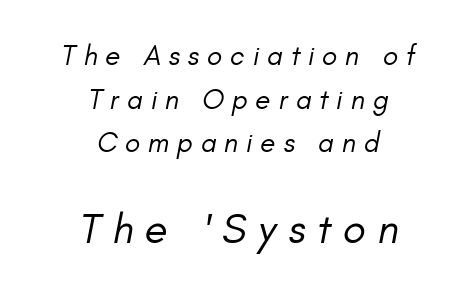
Q: Is the text bold? A: No.
Q: Is the text italic (slanted)? A: Yes, it leans right by about 11 degrees.
Q: Is the text underlined? A: No.
Q: How is the paragraph aligned? A: Centered.
Q: Is the spacing between letters normal or unusually wide? A: Unusually wide.
Q: Is the spacing between lines tight, normal or loose? A: Normal.
Q: Which block of text is set in a larger size, the first (top) or the second (bottom)? A: The second (bottom) one.
Q: Width (condensed, normal, or wide)? A: Normal.
Q: Stroke contrast? A: Low.
Q: x-height? A: Small.
Q: Monospaced? A: No.
